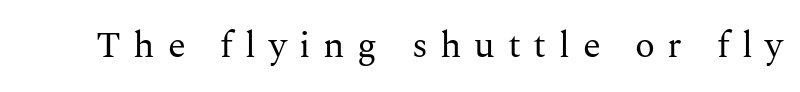
Bare-footed words on every line. Look at the tracking — it's clearly loosened, letters drifting apart. The face used here is proportionally spaced, like ordinary book or web type. The typeface chosen for these lines features serifs. Italic: no, the glyphs are upright roman.
